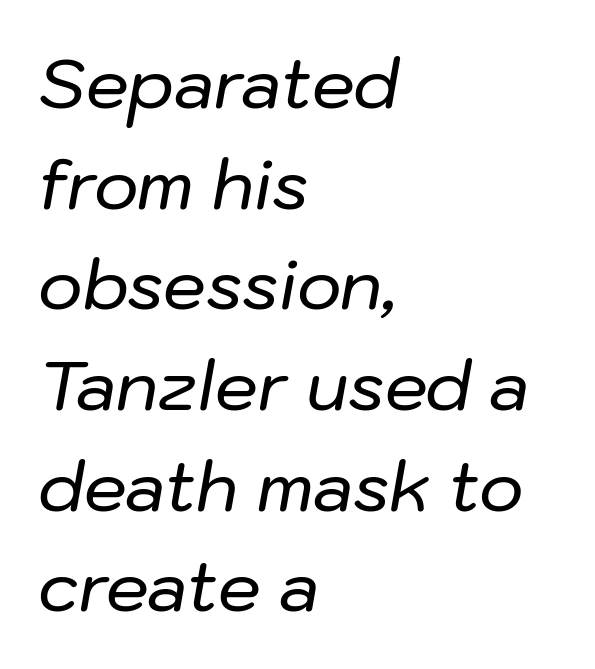
{"italic": "yes", "lean": "right", "slant_degrees": 10, "width": "normal", "stroke_contrast": "low", "x_height": "medium", "monospaced": "no", "underline": "no", "align": "left", "line_spacing": "normal", "line_spacing_ratio": 1.48, "letter_spacing": "normal", "letter_spacing_em": 0.0, "glyph_px": 68}
